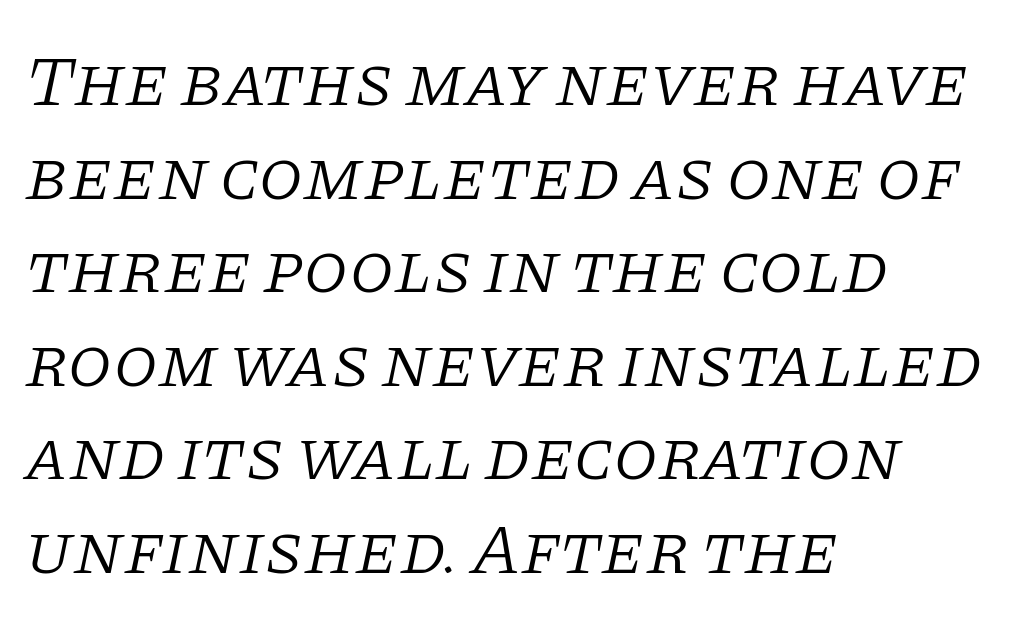
Summary of weight: not heavy and not bold. Font category for this specimen: serif. Slanted lettering throughout. These lines sit exactly where default settings would place them. Notice how the passage keeps a crisp vertical edge on the left only.
